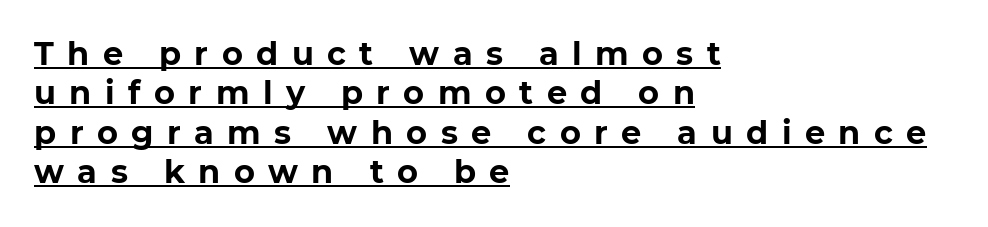
The image shows 32 px bold sans-serif type; set left-aligned, line spacing 1.23x, unusually wide letter spacing (+0.42 em), underlined; low stroke contrast and a medium x-height.
